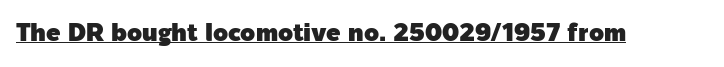
Default kerning and tracking; the words read as compact shapes. Notice how the stems are strictly vertical — no italics here. The glyphs are accompanied by a horizontal stroke just below them.
